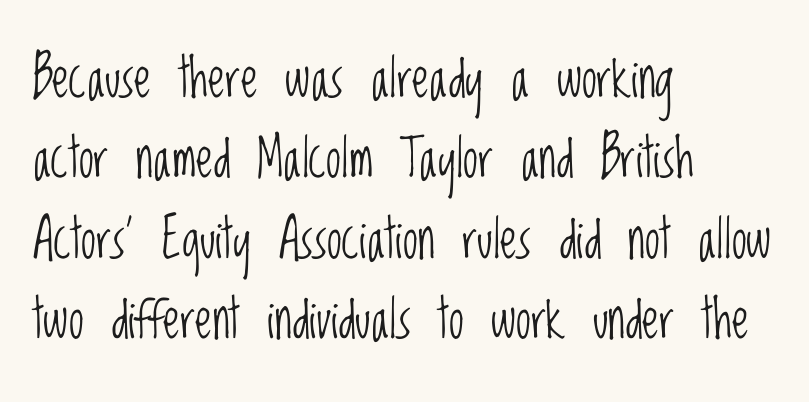
Vertical stems look standard width or narrower in stroke. The horizontal fit of the characters is conventional and even. Descenders are the only things crossing below the line. The text was rendered using a sans face with plain stroke endings.
